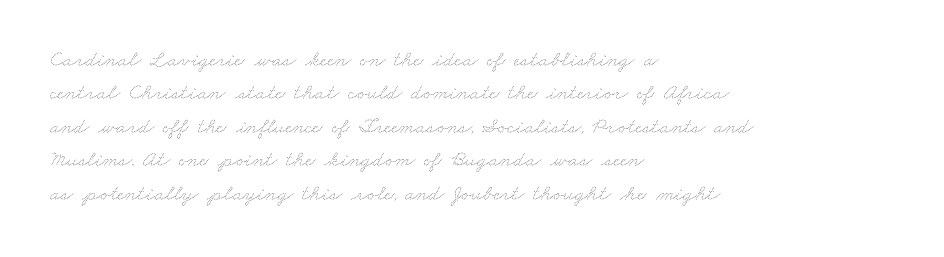
{"bold": "no", "underline": "no", "align": "left", "line_spacing": "normal", "line_spacing_ratio": 1.52, "letter_spacing": "normal", "letter_spacing_em": 0.0, "glyph_px": 22}
